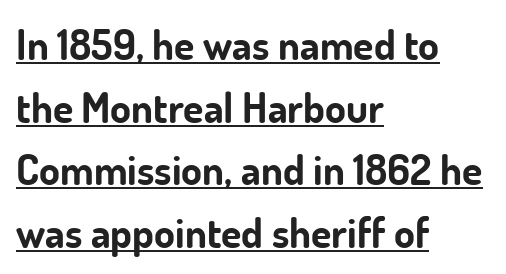
Notice how thick the strokes are: this is what a full bold looks like. The lines in this sample share a left origin and differ only in where they stop. Spacing between characters is what you'd get straight out of the box. These lines were composed using upright roman letters.
